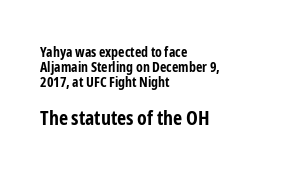
Q: Is the text bold? A: Yes.
Q: Is the text italic (slanted)? A: No, it is upright.
Q: Is the text underlined? A: No.
Q: How is the paragraph aligned? A: Left-aligned.
Q: Is the spacing between letters normal or unusually wide? A: Normal.
Q: Is the spacing between lines tight, normal or loose? A: Tight.
Q: Which block of text is set in a larger size, the first (top) or the second (bottom)? A: The second (bottom) one.
